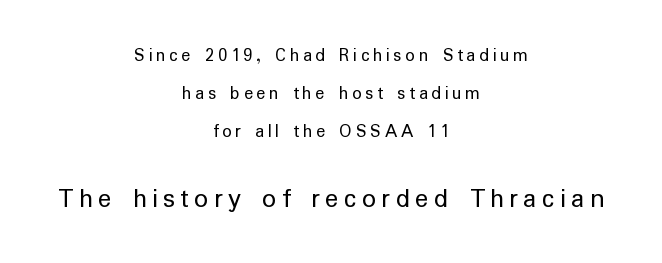
{"serif": "no", "italic": "no", "bold": "no", "weight": "regular", "width": "normal", "stroke_contrast": "low", "x_height": "medium", "monospaced": "no", "underline": "no", "align": "center", "line_spacing": "loose", "line_spacing_ratio": 2.01, "larger_block": "second", "size_ratio": 1.47, "glyph_px": 28}
